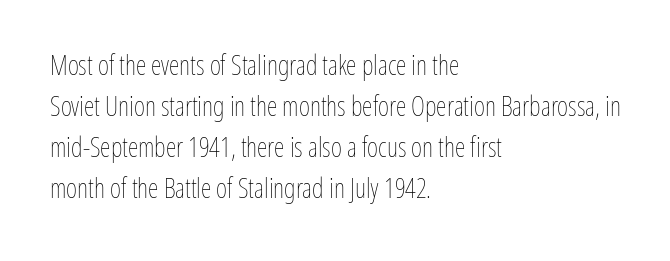
{"italic": "no", "bold": "no", "underline": "no", "align": "left", "line_spacing": "normal", "line_spacing_ratio": 1.52, "letter_spacing": "normal", "letter_spacing_em": 0.0, "glyph_px": 27}
